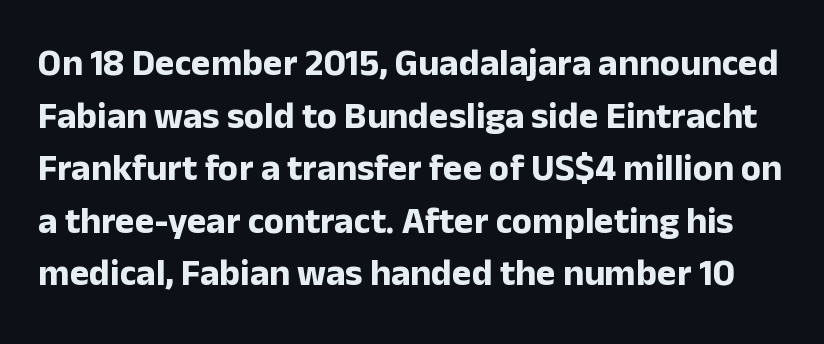
Q: Is the text bold? A: Yes.
Q: Is the text italic (slanted)? A: No, it is upright.
Q: Is the typeface a serif or a sans-serif typeface? A: Sans-serif.
Q: Is the text underlined? A: No.
Q: Is the spacing between letters normal or unusually wide? A: Normal.
Q: Is the spacing between lines tight, normal or loose? A: Normal.
Q: Width (condensed, normal, or wide)? A: Normal.
Q: Stroke contrast? A: Low.
Q: x-height? A: Medium.
Q: Monospaced? A: No.
